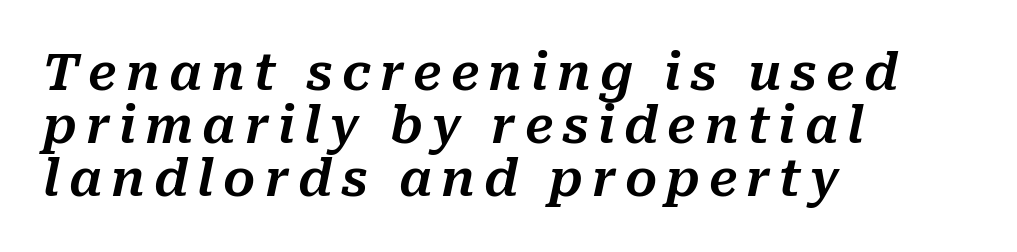
The image shows 50 px text type, italic (leaning right); set left-aligned, tight line spacing (1.06x), not underlined; medium stroke contrast and a medium x-height.
